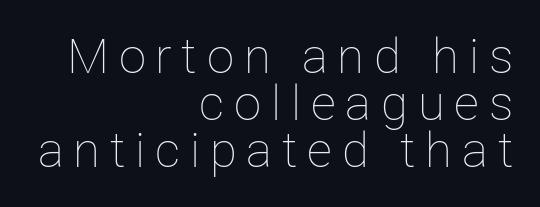
Vertically, the passage feels compressed, each row crowding the next. Every character sits straight up, as roman type does. The rendering uses natural spacing where letterforms have individual widths. Honestly, there is no underline to notice here at all. The face used here is rendered with a markedly widened letterfit. Stroke thickness stays within the range of a standard reading face or lighter.
